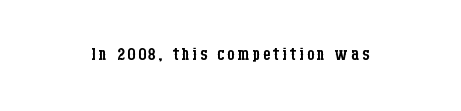
Q: Is the text bold? A: No.
Q: Is the text italic (slanted)? A: No, it is upright.
Q: Is the text underlined? A: No.
